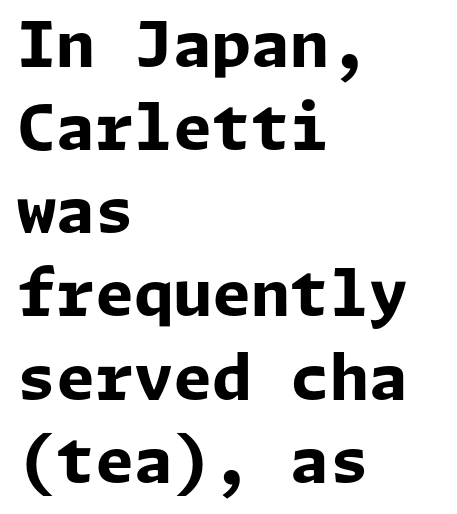
Tall strokes in this sample are plumb rather than angled. The letters sit at their default tracking, neither squeezed nor spread. Horizontal bands of white between lines are of average thickness. The space beneath each line is pristine and unruled.
